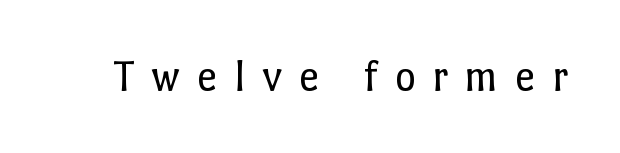
Bare-footed words on every line. The face used here is rendered with a markedly widened letterfit. Unlike italic type, these characters show no tilt at all. Stems here are at most as thick as an everyday book face. Is this a fixed-width face? No — the glyphs have proportional, varying widths.
